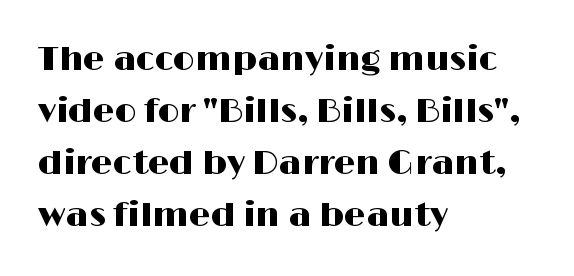
This rendering uses left alignment, leaving the right contour irregular. The rendering uses natural spacing where letterforms have individual widths. I'd call this a sans setting — the letters go barefoot. The line texture is even and compact thanks to regular tracking. Words float on clear page, feet unadorned. When letters stand straight like this, we call the style roman or upright.
